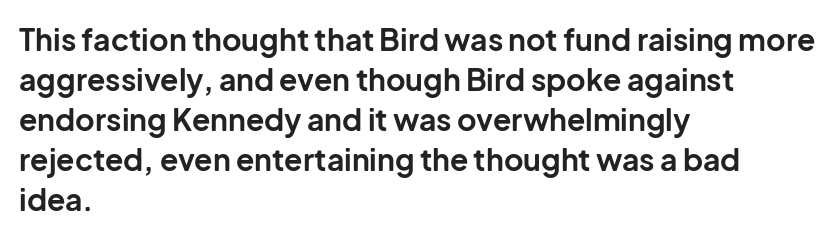
{"serif": "no", "italic": "no", "bold": "yes", "weight": "bold", "width": "normal", "stroke_contrast": "low", "x_height": "medium", "monospaced": "no", "underline": "no", "align": "left", "line_spacing": "normal", "line_spacing_ratio": 1.33, "letter_spacing": "normal", "letter_spacing_em": 0.0, "glyph_px": 30}
